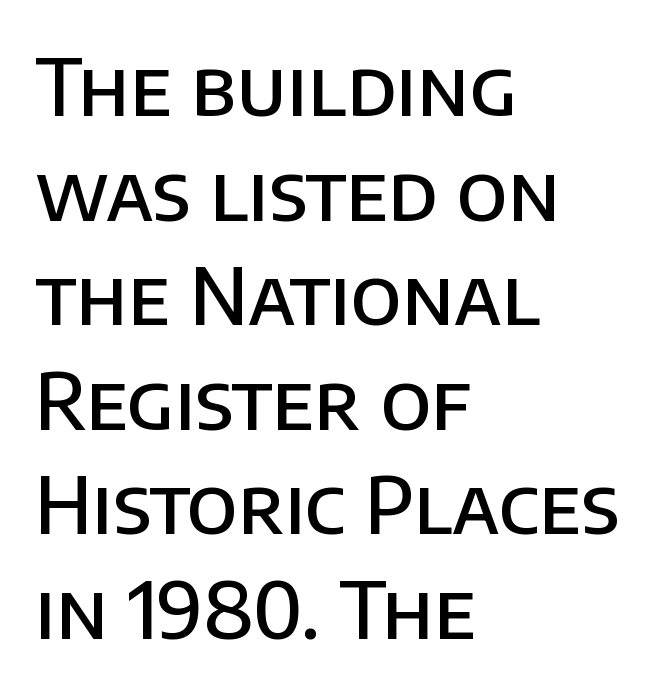
The image shows 78 px semibold sans-serif type, upright; set left-aligned, normal line spacing (1.34x), normal letter spacing, not underlined; low stroke contrast and a large x-height.
